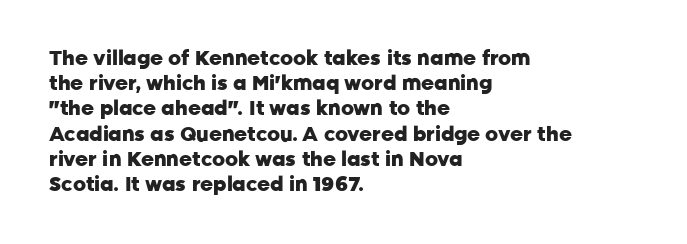
{"italic": "no", "bold": "yes", "underline": "no", "align": "left", "line_spacing": "normal", "line_spacing_ratio": 1.26, "letter_spacing": "normal", "letter_spacing_em": 0.0, "glyph_px": 20}
